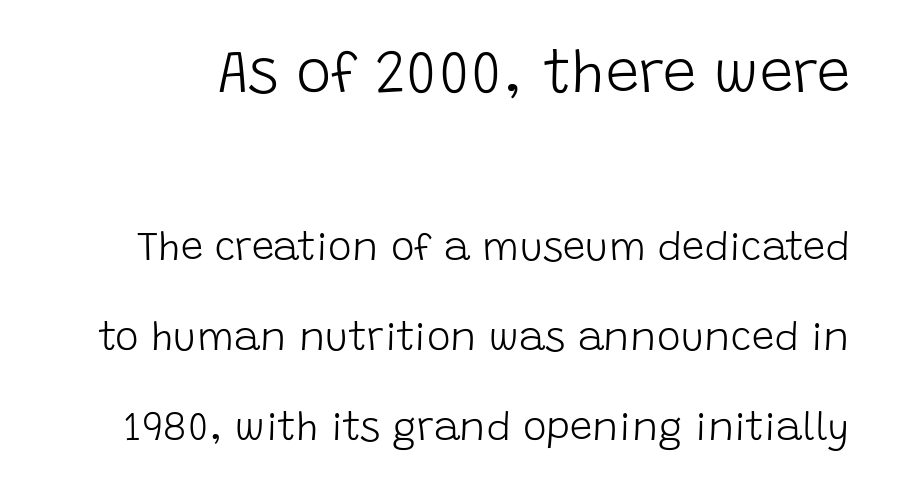
The image shows 60 px light sans-serif type, upright; set loose line spacing (2.24x), normal letter spacing, not underlined; the first (top) block is 1.5x larger; low stroke contrast and a large x-height.
